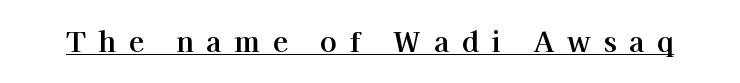
Italic: no, the glyphs are upright roman. This rendering features underlined lettering. The typeface chosen for these lines features serifs. The passage shown is typed in a proportional face where columns would drift. In terms of letterspacing, this is a distinctly airy, spread setting.
